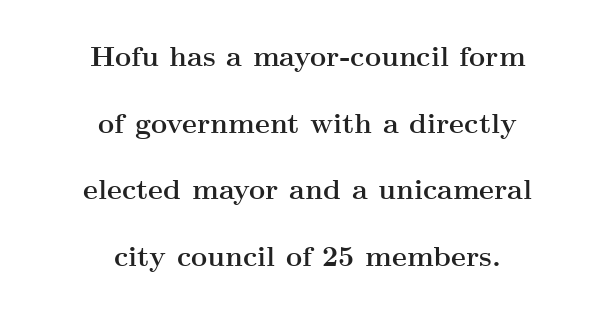
{"serif": "yes", "italic": "no", "bold": "yes", "weight": "semibold", "width": "wide", "stroke_contrast": "medium", "x_height": "small", "monospaced": "no", "underline": "no", "align": "center", "line_spacing": "loose", "line_spacing_ratio": 2.38, "letter_spacing": "normal", "letter_spacing_em": 0.0, "glyph_px": 28}
